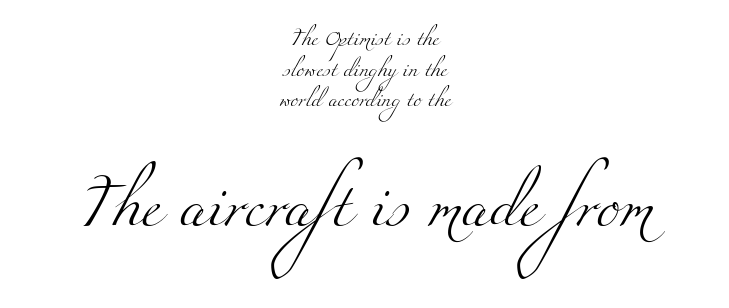
A great deal of white space separates one row of letters from the next. The rendering uses natural spacing where letterforms have individual widths. Characters follow at the spacing the type designer built in. Top chunk: small. Bottom chunk: large. The zone under the glyphs is completely vacant.
